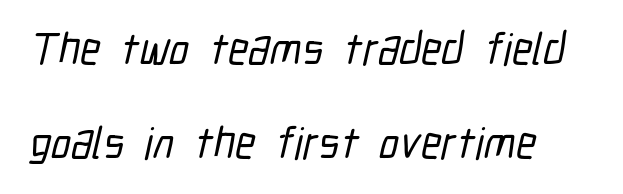
The image shows 45 px condensed sans-serif type; set left-aligned, loose line spacing (2.1x), normal letter spacing, not underlined; low stroke contrast and a medium x-height.
